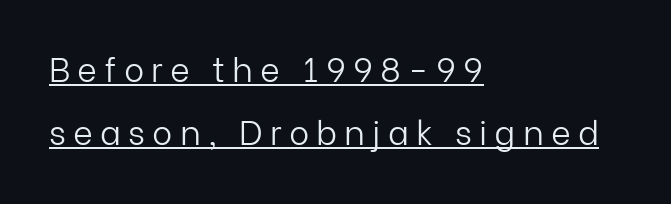
The image shows 34 px light sans-serif type, upright; set left-aligned, line spacing 1.85x, unusually wide letter spacing (+0.21 em), underlined; low stroke contrast and a medium x-height.
